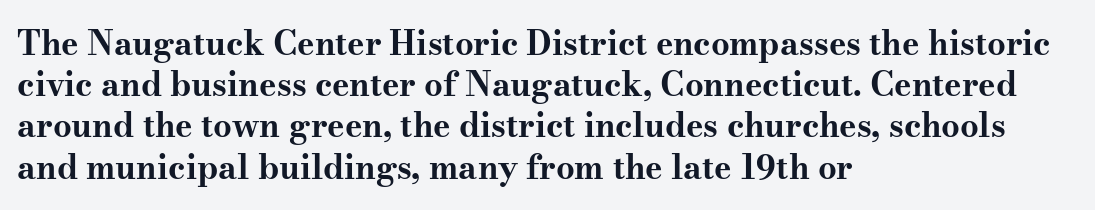
Note the varied advance widths — an 'i' is clearly narrower than an 'm'. Check where the strokes stop: tiny serifs finish them off. The letters stand straight up with perfectly vertical stems. All the whitespace from short lines collects on the right. Spacing between characters is what you'd get straight out of the box. Set as a true bold cut, around the 700 mark.
